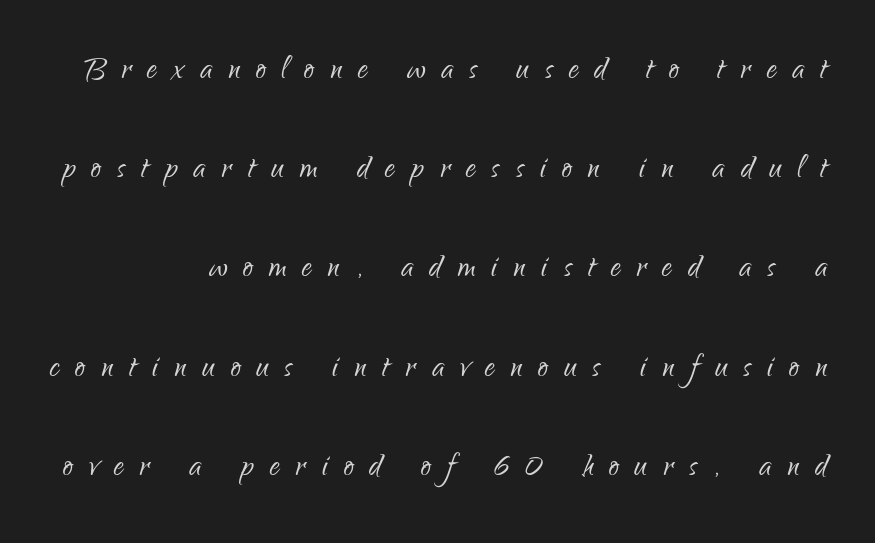
Anything drawn beneath the words? Only blank space. Baseline-to-baseline distance is far greater than the letter height. Stroke mass is kept to a normal reading level or below. The face used here is proportionally spaced, like ordinary book or web type.
